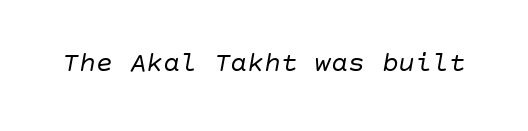
Q: Is the text bold? A: No.
Q: Is the text italic (slanted)? A: Yes, it leans right by about 10 degrees.
Q: Is the text underlined? A: No.
Q: Is the spacing between letters normal or unusually wide? A: Normal.
Q: Width (condensed, normal, or wide)? A: Normal.
Q: Stroke contrast? A: Low.
Q: x-height? A: Large.
